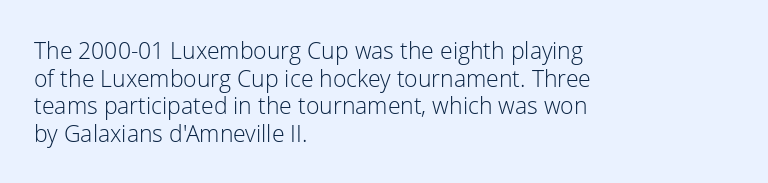
Unlike italic type, these characters show no tilt at all. The string is rendered with underlining switched off. The lines are quadded left. Tracking here is standard; glyphs follow each other at the usual distance. The letters look calm and open, with moderate or lighter stems.
